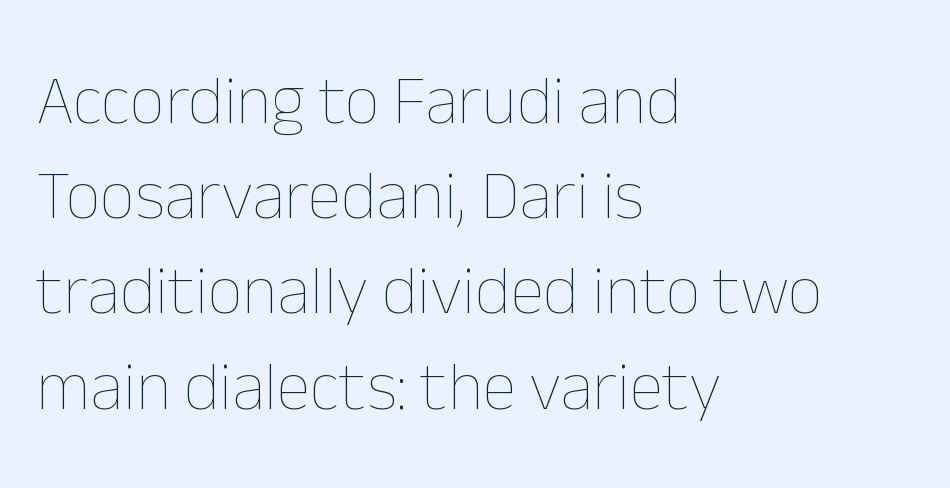
Q: Is the text bold? A: No.
Q: Is the text italic (slanted)? A: No, it is upright.
Q: Is the text underlined? A: No.
Q: How is the paragraph aligned? A: Left-aligned.
Q: Is the spacing between letters normal or unusually wide? A: Normal.
Q: Is the spacing between lines tight, normal or loose? A: Normal.
Q: Width (condensed, normal, or wide)? A: Normal.
Q: Stroke contrast? A: Low.
Q: x-height? A: Medium.
Q: Monospaced? A: No.
